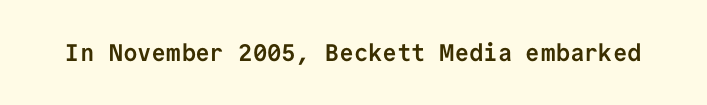
{"italic": "no", "bold": "yes", "underline": "no", "letter_spacing": "normal", "letter_spacing_em": 0.0, "glyph_px": 24}
